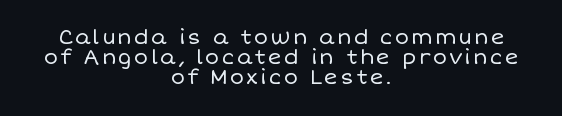
{"italic": "no", "bold": "no", "underline": "no", "align": "center", "line_spacing": "tight", "line_spacing_ratio": 0.96, "glyph_px": 21}
